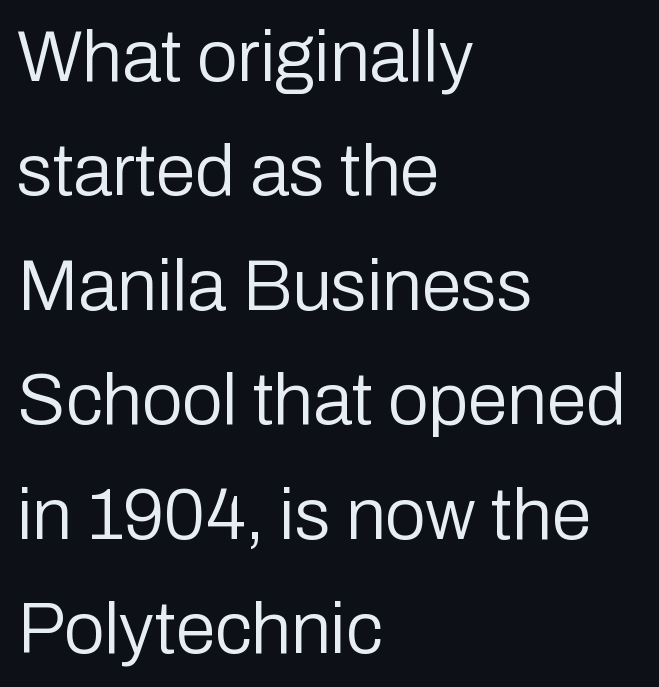
{"serif": "no", "italic": "no", "bold": "no", "weight": "regular", "width": "normal", "stroke_contrast": "low", "x_height": "medium", "monospaced": "no", "underline": "no", "align": "left", "line_spacing": "normal", "line_spacing_ratio": 1.59, "letter_spacing": "normal", "letter_spacing_em": 0.0, "glyph_px": 72}
